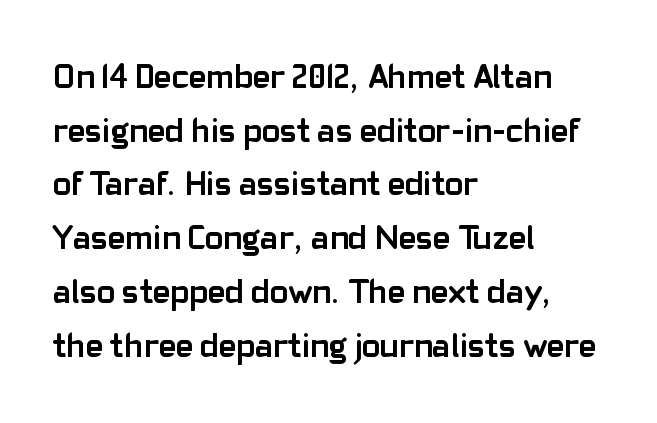
The image shows 34 px semibold sans-serif type, upright; set left-aligned, normal line spacing (1.58x), normal letter spacing, not underlined; low stroke contrast and a medium x-height.
